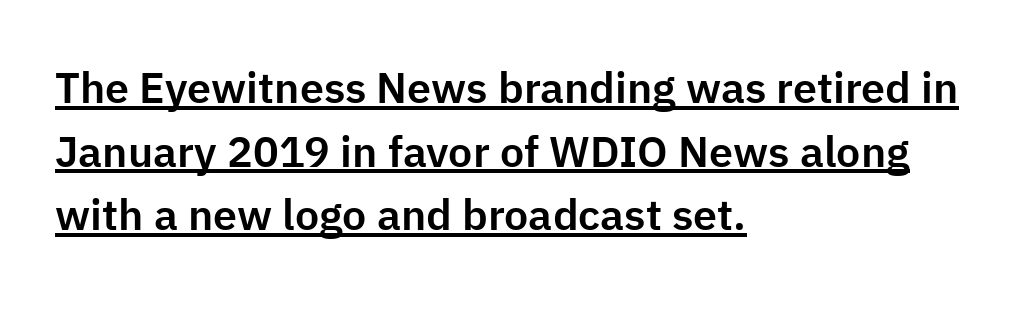
Examine the stroke ends and you'll find no serifs. Rows of type keep a routine distance in the vertical direction. Descenders here cross a horizontal rule under the line. One-word summary of the alignment: left.
